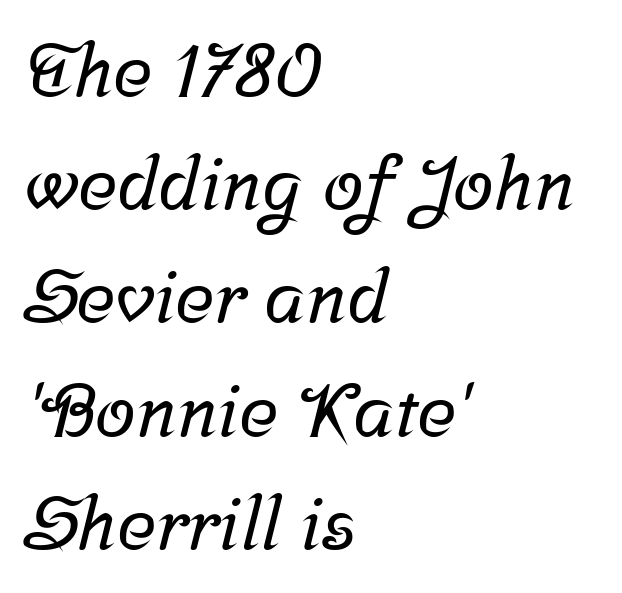
The image shows 74 px text type; set left-aligned, normal line spacing (1.53x), normal letter spacing, not underlined; low stroke contrast and a medium x-height.
